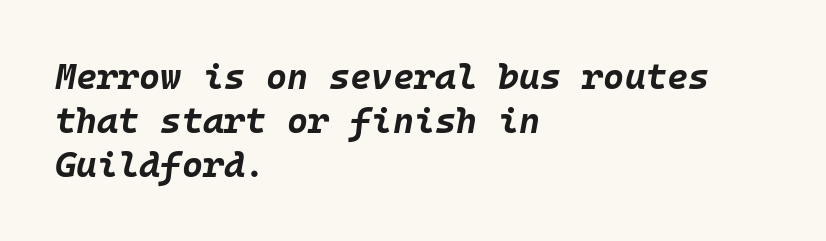
Weight: bold. The space beneath each line is pristine and unruled. The line texture is even and compact thanks to regular tracking. This sample has the even, mechanical cadence of fixed-width lettering. These lines stack with their left ends in a neat column. The specimen reads as italic at a glance.
